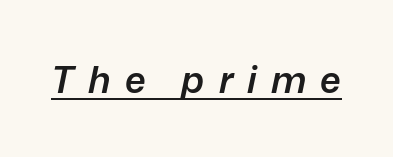
{"italic": "yes", "lean": "right", "slant_degrees": 12, "bold": "semi", "weight": "semibold", "width": "normal", "stroke_contrast": "low", "x_height": "medium", "monospaced": "no", "underline": "yes", "letter_spacing": "wide", "letter_spacing_em": 0.38, "glyph_px": 37}
